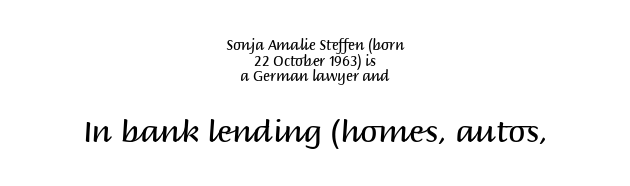
Q: Is the text bold? A: No.
Q: Is the text italic (slanted)? A: Yes.
Q: Is the typeface a serif or a sans-serif typeface? A: Sans-serif.
Q: Is the text underlined? A: No.
Q: How is the paragraph aligned? A: Centered.
Q: Is the spacing between letters normal or unusually wide? A: Normal.
Q: Is the spacing between lines tight, normal or loose? A: Tight.
Q: Which block of text is set in a larger size, the first (top) or the second (bottom)? A: The second (bottom) one.
Q: Width (condensed, normal, or wide)? A: Normal.
Q: Stroke contrast? A: Medium.
Q: x-height? A: Large.
Q: Monospaced? A: No.
